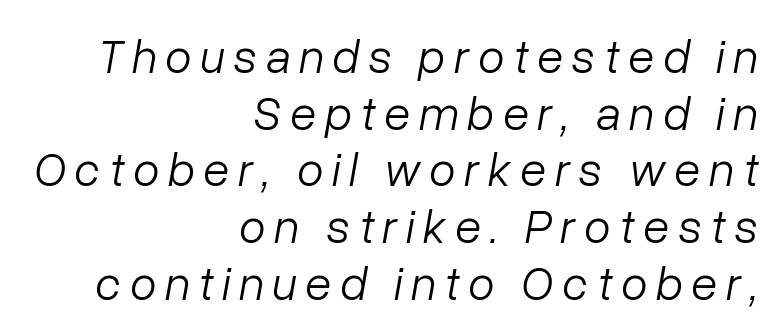
{"italic": "yes", "lean": "right", "slant_degrees": 10, "bold": "no", "weight": "light", "width": "normal", "stroke_contrast": "low", "x_height": "medium", "monospaced": "no", "underline": "no", "align": "right", "line_spacing_ratio": 1.18, "glyph_px": 48}
